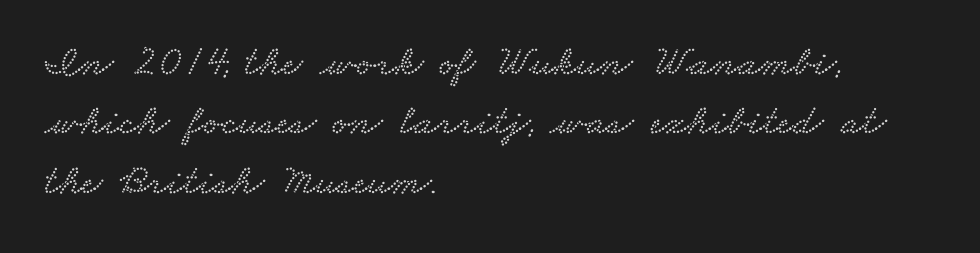
The image shows 43 px wide serif type; set left-aligned, normal line spacing (1.38x), normal letter spacing, not underlined; low stroke contrast and a small x-height.
